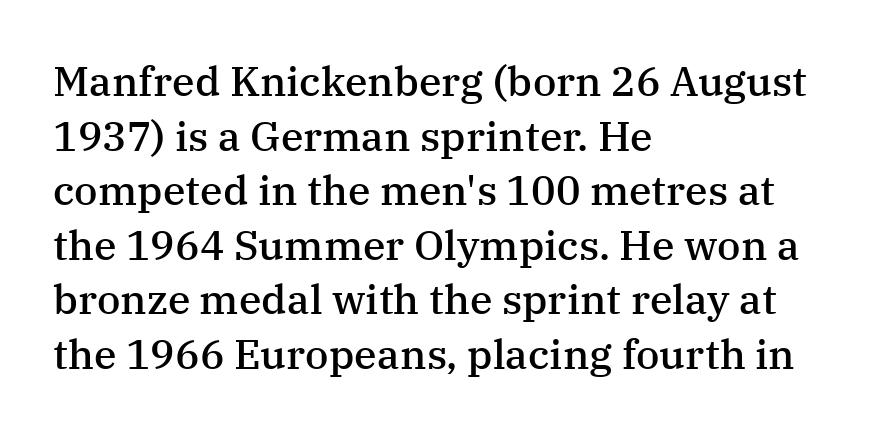
Q: Is the text bold? A: Semi-bold.
Q: Is the text italic (slanted)? A: No, it is upright.
Q: Is the typeface a serif or a sans-serif typeface? A: Serif.
Q: Is the text underlined? A: No.
Q: How is the paragraph aligned? A: Left-aligned.
Q: Is the spacing between letters normal or unusually wide? A: Normal.
Q: Is the spacing between lines tight, normal or loose? A: Normal.
Q: Width (condensed, normal, or wide)? A: Normal.
Q: Stroke contrast? A: Medium.
Q: x-height? A: Medium.
Q: Monospaced? A: No.
